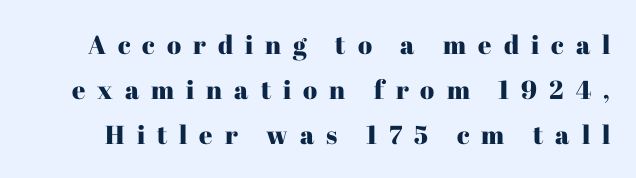
Q: Is the text italic (slanted)? A: No, it is upright.
Q: Is the text underlined? A: No.
Q: Is the spacing between letters normal or unusually wide? A: Unusually wide.
